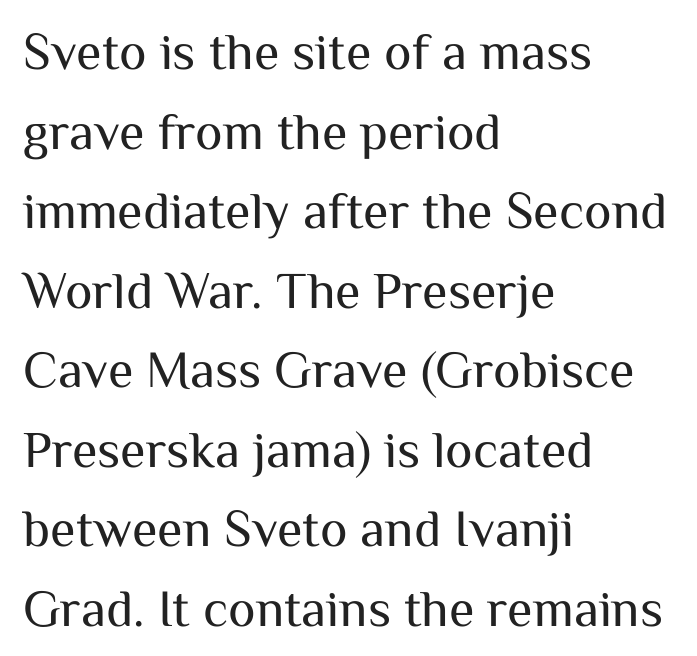
It's the straight-up-and-down kind of type. The paragraph has a hard left edge and a soft right edge. Vertically, the passage feels balanced, rows spaced as you'd expect. Do the characters align in a grid? No, the font is proportional.
